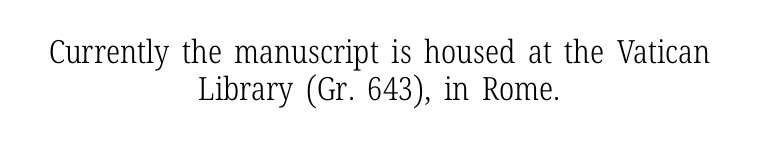
Do the letters lean? They stand straight. Each letter keeps its own natural width here, so spacing adapts to shape. Leftover space on each line is divided equally before and after the words. Short note: letters normally spaced. Caption: face not bold, strokes unweighted.
